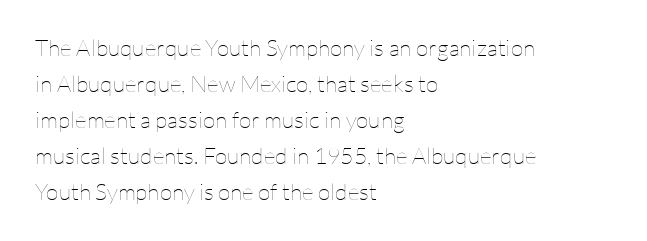
Nothing unusual about the tracking: characters are spaced as the font intends. The typesetter chose a ragged-right arrangement here. Vertical strokes here are truly vertical. In terms of leading, this rendering sits right in the middle.
